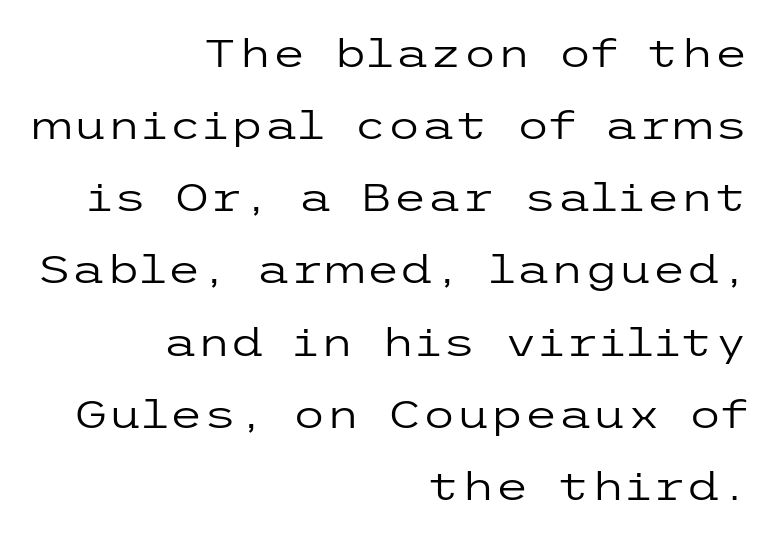
Bare-footed words on every line. Caption: face not bold, strokes unweighted. The passage shown has conventional tracking throughout. If you drew a ruler down the right edge, every line would touch it. When letters stand straight like this, we call the style roman or upright. A typesetter would label this face a sans.
